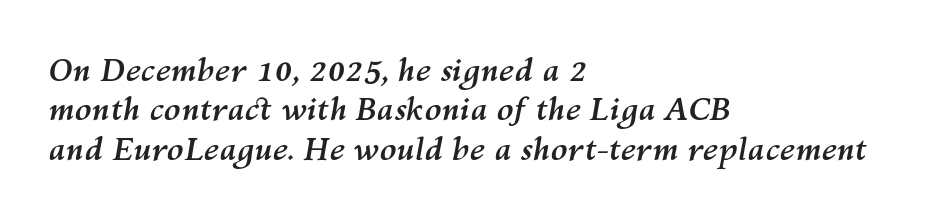
Q: Is the text bold? A: Yes.
Q: Is the text italic (slanted)? A: Yes, it leans right by about 10 degrees.
Q: Is the text underlined? A: No.
Q: How is the paragraph aligned? A: Left-aligned.
Q: Is the spacing between letters normal or unusually wide? A: Normal.
Q: Is the spacing between lines tight, normal or loose? A: Normal.
Q: Width (condensed, normal, or wide)? A: Normal.
Q: Stroke contrast? A: Medium.
Q: x-height? A: Medium.
Q: Monospaced? A: No.
